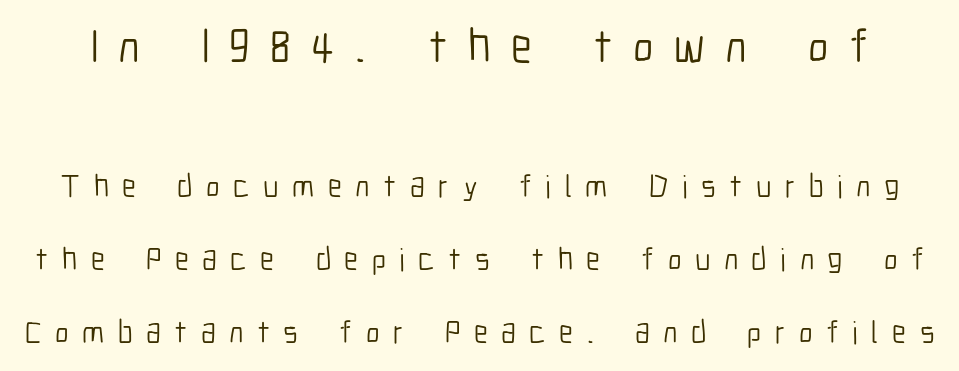
The image shows 48 px light, condensed sans-serif type, upright; set loose line spacing (2.28x), unusually wide letter spacing (+0.42 em), not underlined; the first (top) block is 1.5x larger; low stroke contrast and a medium x-height.
